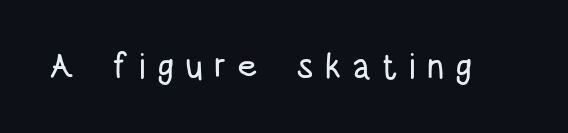
{"serif": "no", "italic": "no", "width": "condensed", "stroke_contrast": "low", "x_height": "large", "monospaced": "no", "underline": "no", "letter_spacing": "wide", "letter_spacing_em": 0.31, "glyph_px": 35}
